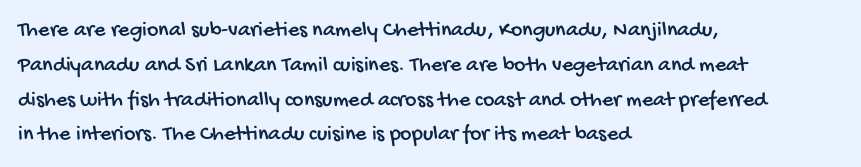
Check under the words: just untouched page. The rendering keeps characters at their native spacing. Successive baselines arrive at the customary interval. The typesetter chose a ragged-right arrangement here.
